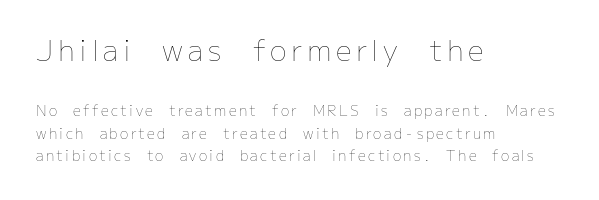
Q: Is the text bold? A: No.
Q: Is the text italic (slanted)? A: No, it is upright.
Q: Is the text underlined? A: No.
Q: How is the paragraph aligned? A: Left-aligned.
Q: Is the spacing between lines tight, normal or loose? A: Normal.
Q: Which block of text is set in a larger size, the first (top) or the second (bottom)? A: The first (top) one.
Q: Width (condensed, normal, or wide)? A: Normal.
Q: Stroke contrast? A: Low.
Q: x-height? A: Medium.
Q: Monospaced? A: No.
